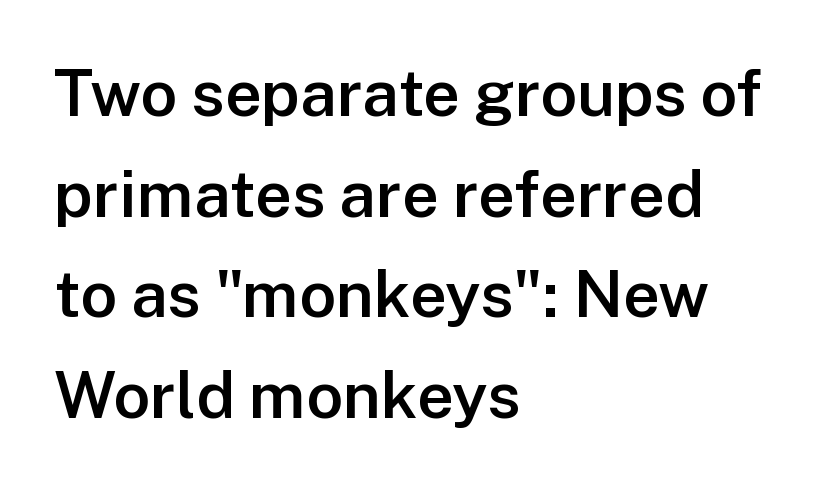
{"serif": "no", "italic": "no", "bold": "semi", "weight": "semibold", "width": "normal", "stroke_contrast": "low", "x_height": "medium", "monospaced": "no", "underline": "no", "align": "left", "line_spacing": "normal", "line_spacing_ratio": 1.55, "letter_spacing": "normal", "letter_spacing_em": 0.0, "glyph_px": 65}
